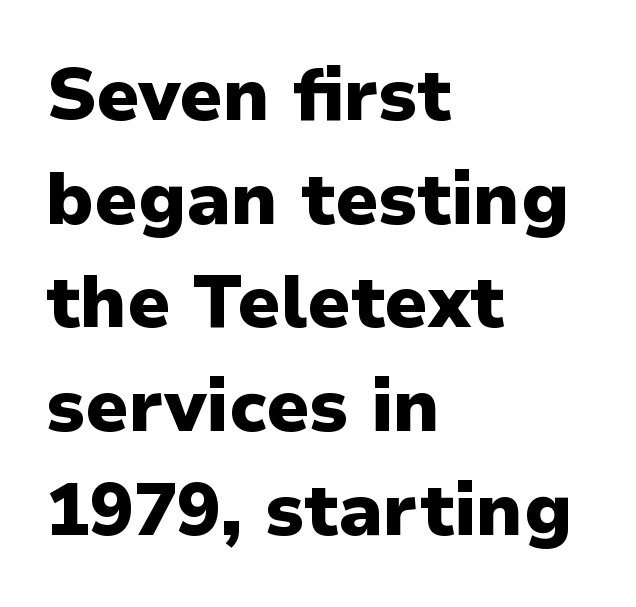
{"serif": "no", "italic": "no", "bold": "yes", "weight": "heavy", "width": "normal", "stroke_contrast": "low", "x_height": "medium", "monospaced": "no", "underline": "no", "align": "left", "line_spacing": "normal", "line_spacing_ratio": 1.42, "letter_spacing": "normal", "letter_spacing_em": 0.0, "glyph_px": 73}
